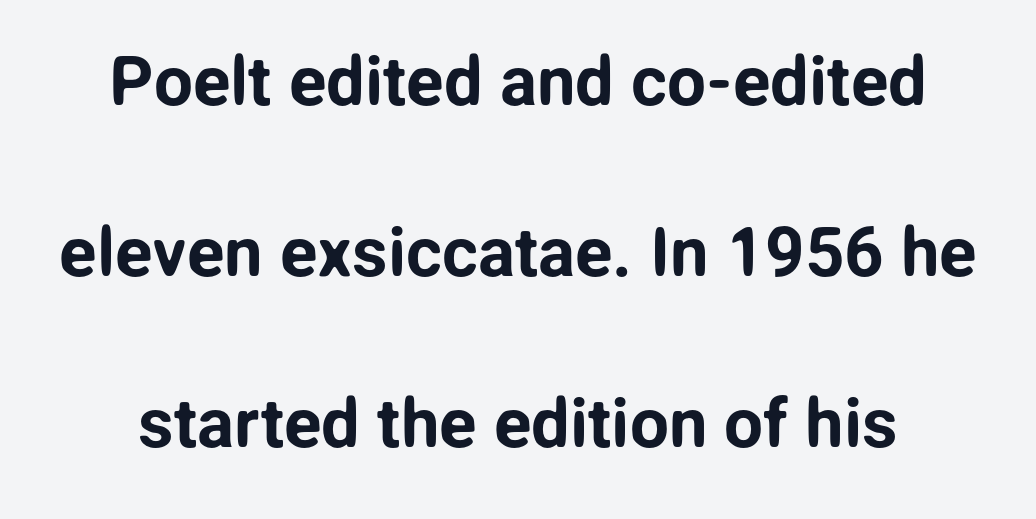
Character widths vary here, with narrow letters taking less room than wide ones. When letters stand straight like this, we call the style roman or upright. I'd call this a sans setting — the letters go barefoot. This rendering features lettering with no underline. The line texture is even and compact thanks to regular tracking.
